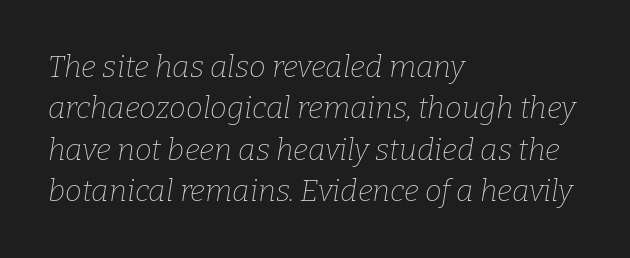
Each row of text sits above clean, open space. A light-to-regular cut is what we see here. The letters advance in unequal steps, a hallmark of proportional type. Standard letterfit; no display-style spreading of the glyphs. The face used here is seriffed, in the tradition of book romans.
